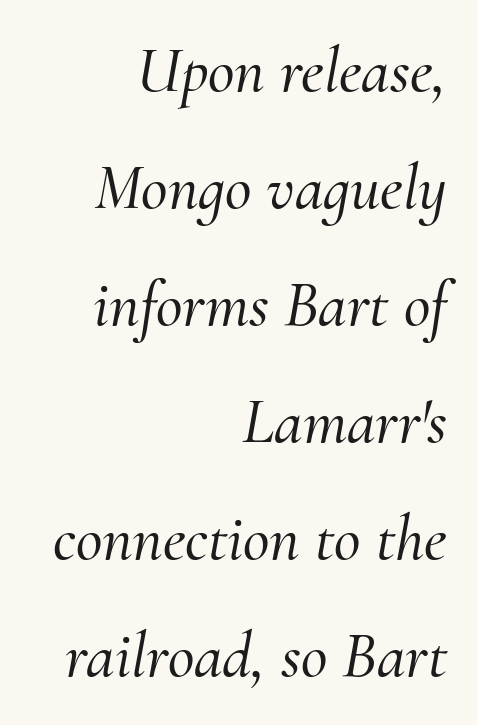
Q: Is the text italic (slanted)? A: Yes, it leans right by about 10 degrees.
Q: Is the typeface a serif or a sans-serif typeface? A: Serif.
Q: Is the text underlined? A: No.
Q: How is the paragraph aligned? A: Right-aligned.
Q: Is the spacing between letters normal or unusually wide? A: Normal.
Q: Width (condensed, normal, or wide)? A: Normal.
Q: Stroke contrast? A: Medium.
Q: x-height? A: Small.
Q: Monospaced? A: No.
